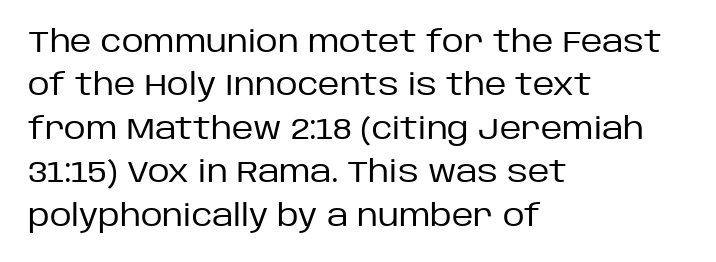
Q: Is the text bold? A: No.
Q: Is the text italic (slanted)? A: No, it is upright.
Q: Is the typeface a serif or a sans-serif typeface? A: Sans-serif.
Q: Is the text underlined? A: No.
Q: How is the paragraph aligned? A: Left-aligned.
Q: Is the spacing between letters normal or unusually wide? A: Normal.
Q: Is the spacing between lines tight, normal or loose? A: Normal.
Q: Width (condensed, normal, or wide)? A: Normal.
Q: Stroke contrast? A: Low.
Q: x-height? A: Large.
Q: Monospaced? A: No.
